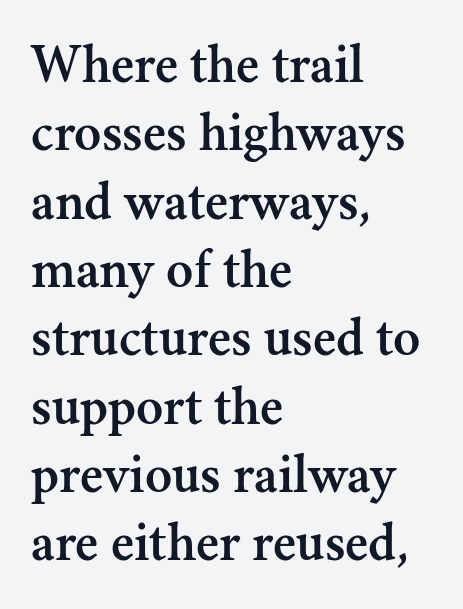
What stands out about the letter spacing? Nothing — it is the standard amount. Short and long lines alike share a common starting point at left. The area under the type is left untouched. Observe the serifs anchoring each vertical stroke in this sample.
